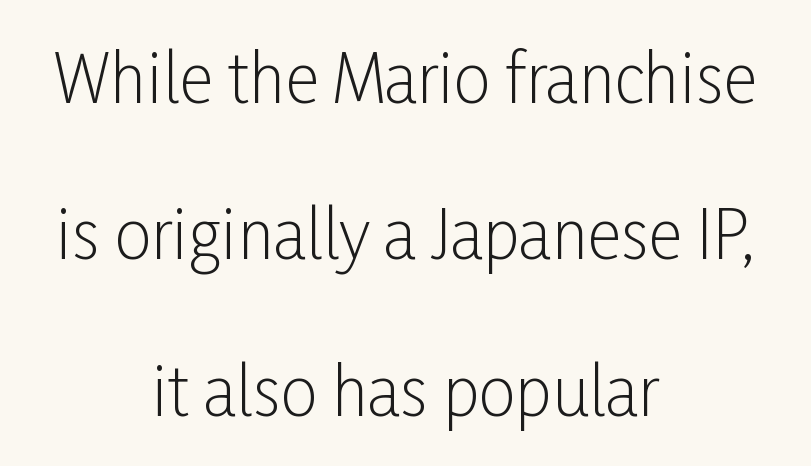
Style check: upright. Default kerning and tracking; the words read as compact shapes. Letters rest on an invisible, unmarked baseline. Compared with a typical body face, this is equally light or lighter still. In terms of leading, this rendering errs on the spacious side. Centered paragraph, ragged on both sides.
